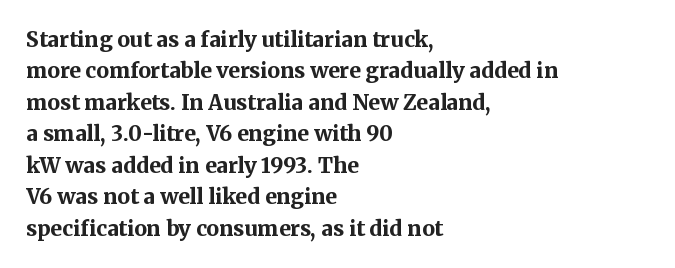
The image shows 21 px bold type, upright; set left-aligned, normal line spacing (1.5x), normal letter spacing, not underlined.
